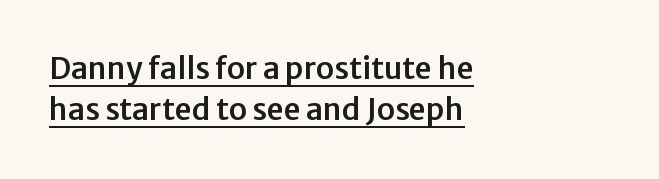
The image shows 30 px sans-serif type, upright; set left-aligned, normal line spacing (1.37x), normal letter spacing, underlined; low stroke contrast and a medium x-height.
